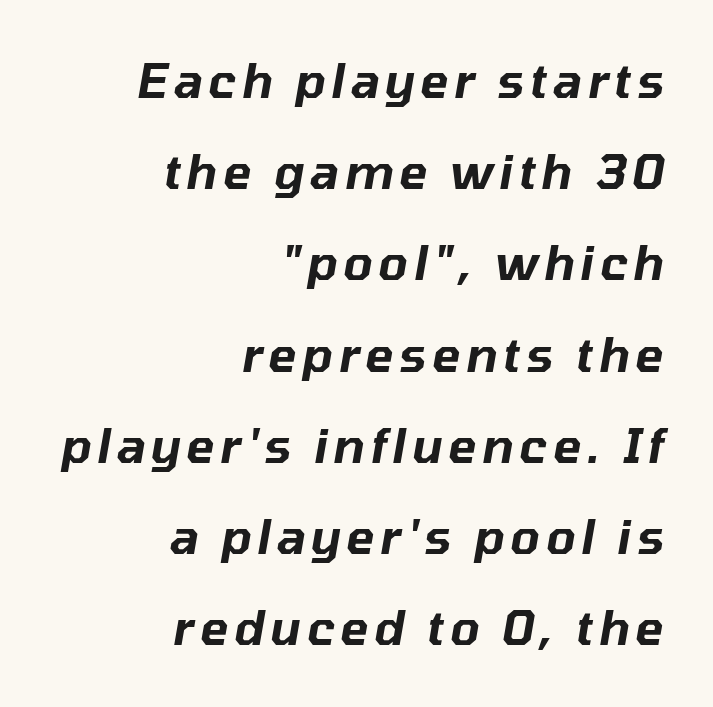
{"italic": "yes", "lean": "right", "slant_degrees": 10, "width": "normal", "stroke_contrast": "low", "x_height": "medium", "monospaced": "no", "underline": "no", "align": "right", "line_spacing": "loose", "line_spacing_ratio": 1.94, "glyph_px": 47}
